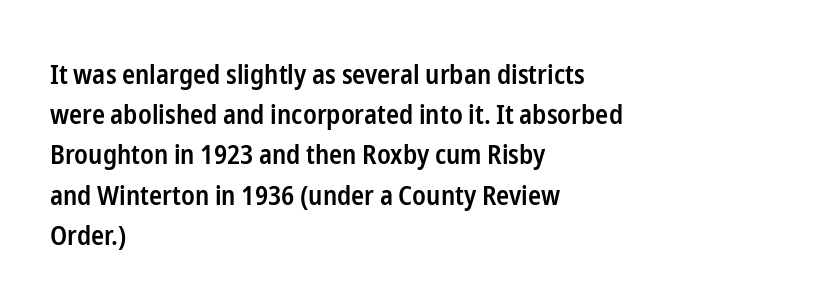
Q: Is the text bold? A: Semi-bold.
Q: Is the text italic (slanted)? A: No, it is upright.
Q: Is the text underlined? A: No.
Q: How is the paragraph aligned? A: Left-aligned.
Q: Is the spacing between letters normal or unusually wide? A: Normal.
Q: Is the spacing between lines tight, normal or loose? A: Normal.
